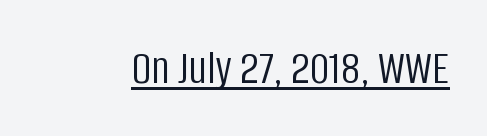
The face used here is rendered with its standard letterfit. A roman cut, with each character standing at attention. Like a heading marked for emphasis, these lines bear an underscore. Caption: face not bold, strokes unweighted.
